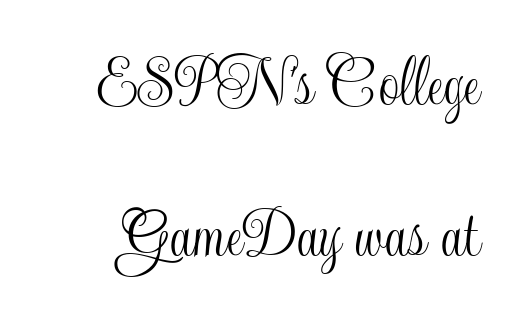
{"width": "condensed", "x_height": "small", "monospaced": "no", "underline": "no", "line_spacing": "loose", "line_spacing_ratio": 2.07, "letter_spacing": "normal", "letter_spacing_em": 0.0, "glyph_px": 73}
